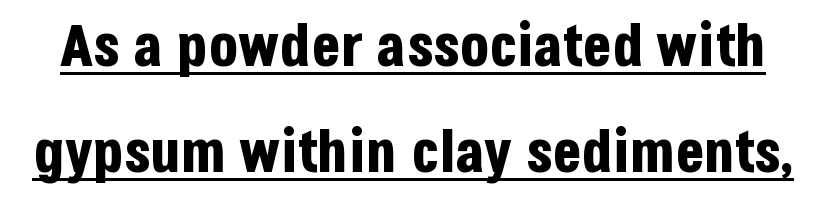
Q: Is the text bold? A: Yes.
Q: Is the text italic (slanted)? A: No, it is upright.
Q: Is the typeface a serif or a sans-serif typeface? A: Sans-serif.
Q: Is the text underlined? A: Yes.
Q: Is the spacing between letters normal or unusually wide? A: Normal.
Q: Width (condensed, normal, or wide)? A: Condensed.
Q: Stroke contrast? A: Low.
Q: x-height? A: Large.
Q: Monospaced? A: No.
